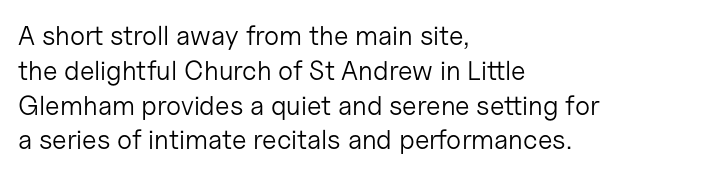
This sample keeps an unexceptional amount of space between lines. Characters remain perfectly vertical along every line. The gap between lines stays unmarked. Is this a heavy cut? Hardly; it is regular or lighter.
